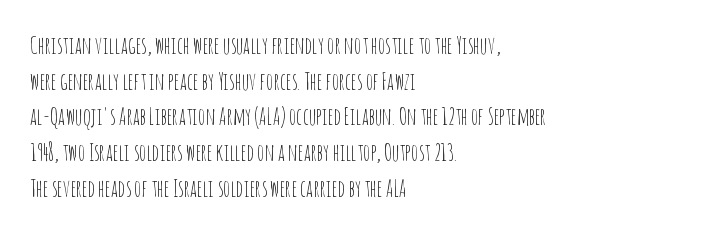
{"italic": "no", "bold": "no", "underline": "no", "align": "left", "line_spacing": "normal", "line_spacing_ratio": 1.55, "letter_spacing": "normal", "letter_spacing_em": 0.0, "glyph_px": 23}
